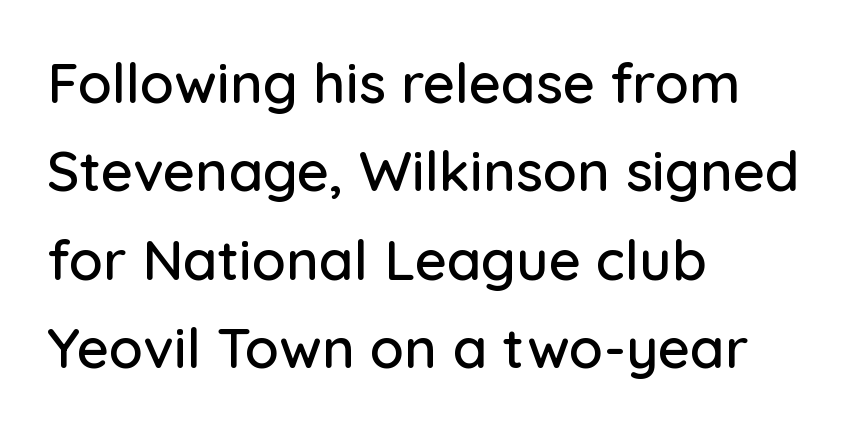
{"serif": "no", "italic": "no", "width": "normal", "stroke_contrast": "low", "x_height": "medium", "monospaced": "no", "underline": "no", "align": "left", "line_spacing": "normal", "line_spacing_ratio": 1.58, "letter_spacing": "normal", "letter_spacing_em": 0.0, "glyph_px": 56}
